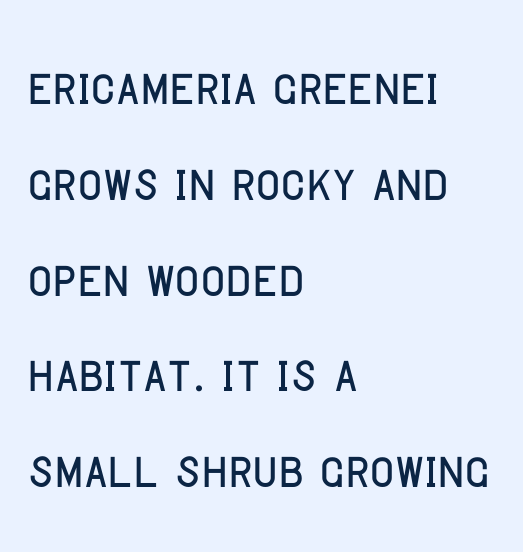
Q: Is the text italic (slanted)? A: No, it is upright.
Q: Is the typeface a serif or a sans-serif typeface? A: Sans-serif.
Q: Is the text underlined? A: No.
Q: How is the paragraph aligned? A: Left-aligned.
Q: Is the spacing between letters normal or unusually wide? A: Normal.
Q: Is the spacing between lines tight, normal or loose? A: Normal.
Q: Width (condensed, normal, or wide)? A: Condensed.
Q: Stroke contrast? A: Low.
Q: x-height? A: Large.
Q: Monospaced? A: No.
